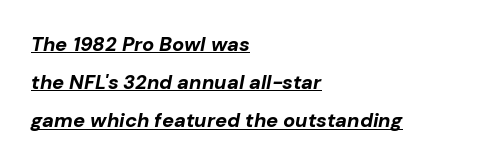
The image shows 20 px bold type, italic (leaning right); set left-aligned, loose line spacing (1.91x), normal letter spacing, underlined.
